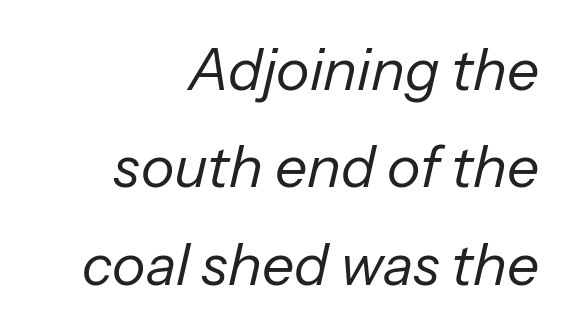
Q: Is the text bold? A: No.
Q: Is the text italic (slanted)? A: Yes, it leans right by about 13 degrees.
Q: Is the text underlined? A: No.
Q: How is the paragraph aligned? A: Right-aligned.
Q: Is the spacing between letters normal or unusually wide? A: Normal.
Q: Width (condensed, normal, or wide)? A: Normal.
Q: Stroke contrast? A: Low.
Q: x-height? A: Medium.
Q: Monospaced? A: No.
